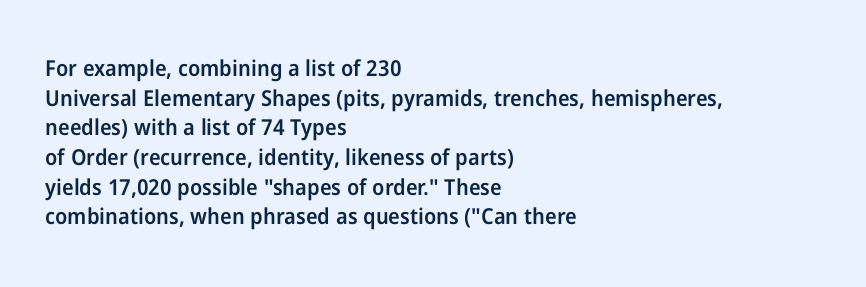
The image shows 22 px text type, upright; set left-aligned, normal line spacing (1.35x), normal letter spacing, not underlined.
